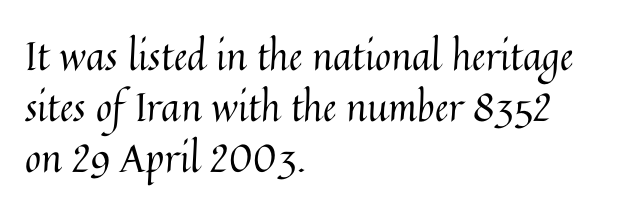
{"bold": "no", "weight": "regular", "width": "normal", "stroke_contrast": "medium", "x_height": "medium", "monospaced": "no", "underline": "no", "align": "left", "line_spacing": "normal", "line_spacing_ratio": 1.31, "letter_spacing": "normal", "letter_spacing_em": 0.0, "glyph_px": 39}
